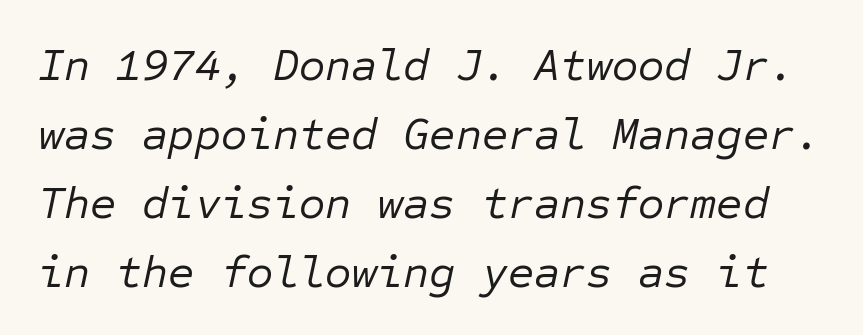
The image shows 45 px regular-weight type, italic (leaning right), monospaced; set normal line spacing (1.53x), normal letter spacing, not underlined; low stroke contrast and a medium x-height.
